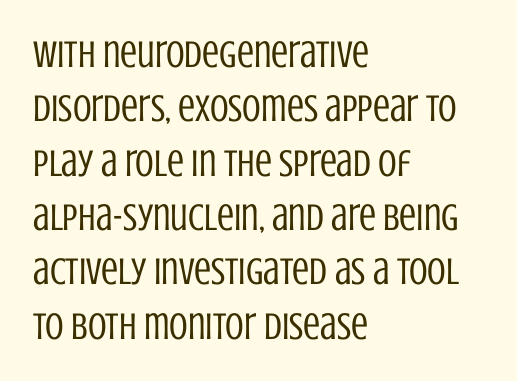
{"serif": "no", "italic": "no", "bold": "no", "weight": "regular", "width": "condensed", "stroke_contrast": "low", "x_height": "large", "monospaced": "no", "underline": "no", "align": "left", "line_spacing": "normal", "line_spacing_ratio": 1.43, "letter_spacing": "normal", "letter_spacing_em": 0.0, "glyph_px": 38}
